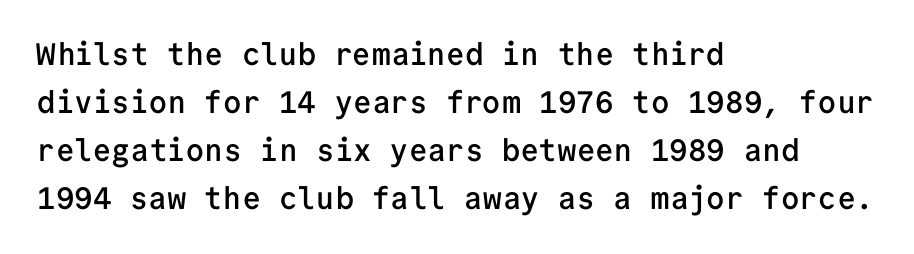
Q: Is the text bold? A: Semi-bold.
Q: Is the text italic (slanted)? A: No, it is upright.
Q: Is the typeface a serif or a sans-serif typeface? A: Sans-serif.
Q: Is the text underlined? A: No.
Q: How is the paragraph aligned? A: Left-aligned.
Q: Is the spacing between letters normal or unusually wide? A: Normal.
Q: Is the spacing between lines tight, normal or loose? A: Normal.
Q: Width (condensed, normal, or wide)? A: Normal.
Q: Stroke contrast? A: Low.
Q: x-height? A: Medium.
Q: Monospaced? A: Yes.
